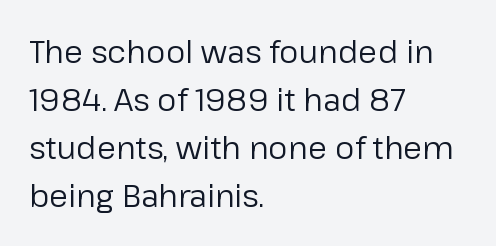
Q: Is the text bold? A: No.
Q: Is the text italic (slanted)? A: No, it is upright.
Q: Is the typeface a serif or a sans-serif typeface? A: Sans-serif.
Q: Is the text underlined? A: No.
Q: How is the paragraph aligned? A: Left-aligned.
Q: Is the spacing between letters normal or unusually wide? A: Normal.
Q: Is the spacing between lines tight, normal or loose? A: Normal.
Q: Width (condensed, normal, or wide)? A: Normal.
Q: Stroke contrast? A: Low.
Q: x-height? A: Medium.
Q: Monospaced? A: No.
